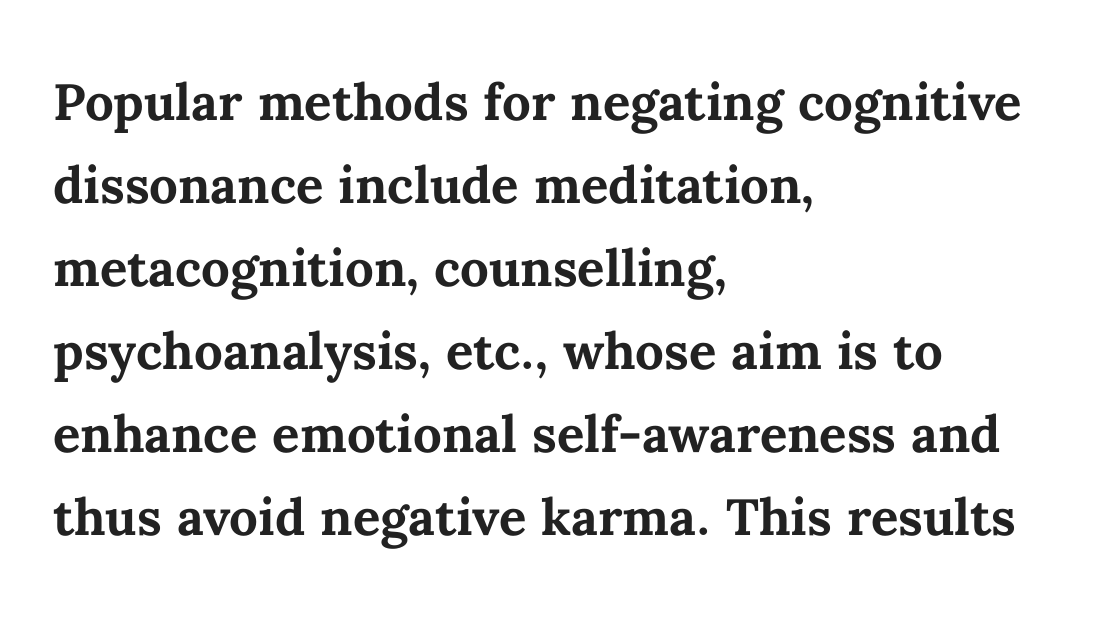
The gaps between neighbouring characters are ordinary and unremarkable. It's the straight-up-and-down kind of type. The paragraph shown leans on its left margin. Do the characters align in a grid? No, the font is proportional.
